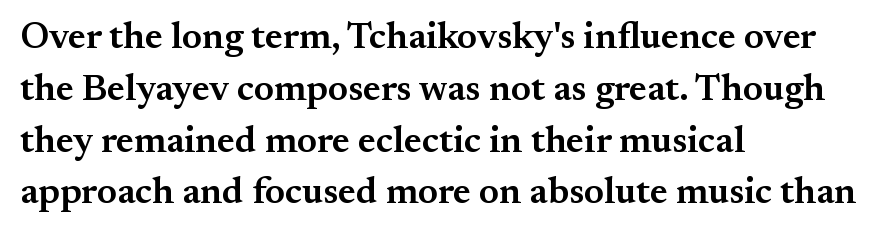
{"serif": "yes", "italic": "no", "bold": "semi", "weight": "semibold", "width": "normal", "stroke_contrast": "medium", "x_height": "small", "monospaced": "no", "underline": "no", "align": "left", "line_spacing": "normal", "line_spacing_ratio": 1.4, "letter_spacing": "normal", "letter_spacing_em": 0.0, "glyph_px": 37}
